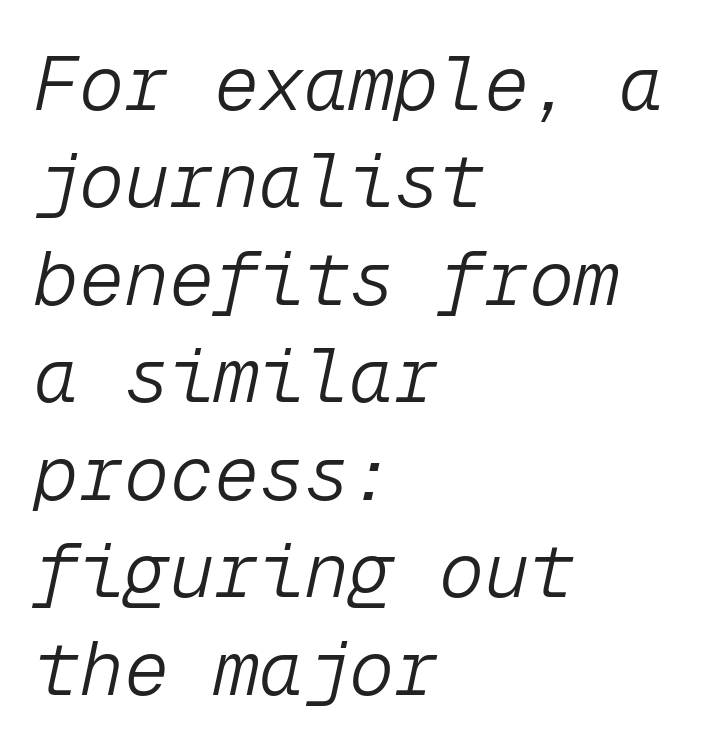
{"italic": "yes", "lean": "right", "slant_degrees": 12, "bold": "no", "weight": "light", "width": "normal", "stroke_contrast": "low", "x_height": "medium", "monospaced": "yes", "underline": "no", "align": "left", "line_spacing": "normal", "line_spacing_ratio": 1.3, "letter_spacing": "normal", "letter_spacing_em": 0.0, "glyph_px": 75}
